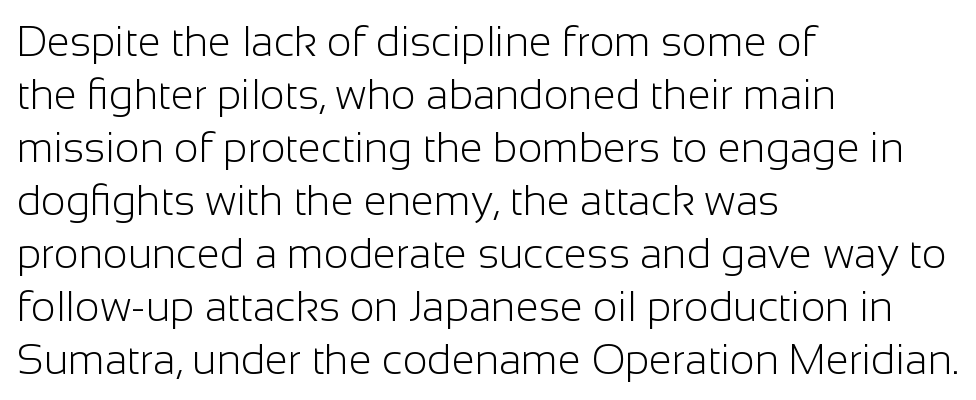
{"serif": "no", "italic": "no", "bold": "no", "weight": "light", "width": "normal", "stroke_contrast": "low", "x_height": "medium", "monospaced": "no", "underline": "no", "align": "left", "line_spacing": "normal", "line_spacing_ratio": 1.26, "letter_spacing": "normal", "letter_spacing_em": 0.0, "glyph_px": 42}
